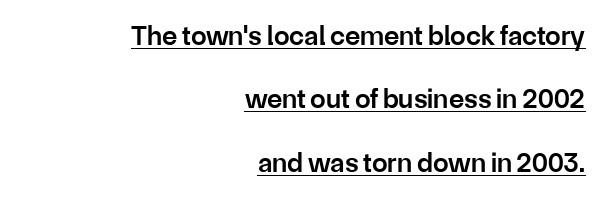
{"serif": "no", "italic": "no", "bold": "semi", "weight": "semibold", "width": "normal", "stroke_contrast": "low", "x_height": "medium", "monospaced": "no", "underline": "yes", "align": "right", "line_spacing": "loose", "line_spacing_ratio": 2.26, "letter_spacing": "normal", "letter_spacing_em": 0.0, "glyph_px": 28}
